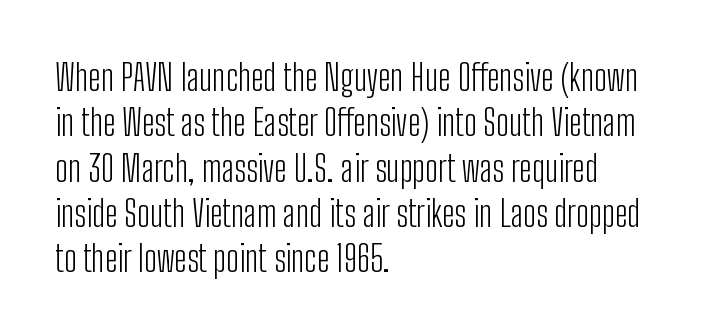
Q: Is the text bold? A: No.
Q: Is the text italic (slanted)? A: No, it is upright.
Q: Is the typeface a serif or a sans-serif typeface? A: Sans-serif.
Q: Is the text underlined? A: No.
Q: How is the paragraph aligned? A: Left-aligned.
Q: Is the spacing between letters normal or unusually wide? A: Normal.
Q: Is the spacing between lines tight, normal or loose? A: Normal.
Q: Width (condensed, normal, or wide)? A: Condensed.
Q: Stroke contrast? A: Low.
Q: x-height? A: Medium.
Q: Monospaced? A: No.
